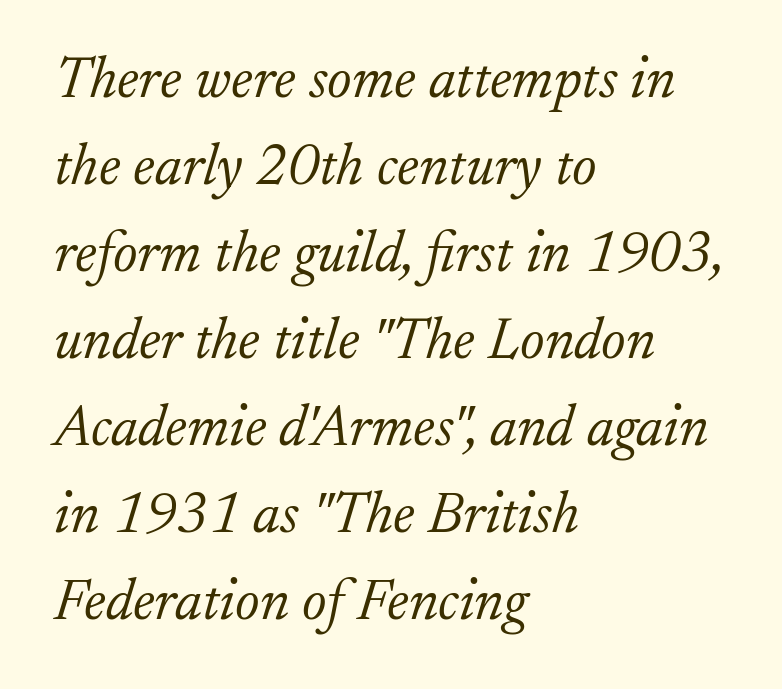
Q: Is the text bold? A: No.
Q: Is the text italic (slanted)? A: Yes, it leans right by about 17 degrees.
Q: Is the typeface a serif or a sans-serif typeface? A: Serif.
Q: Is the text underlined? A: No.
Q: How is the paragraph aligned? A: Left-aligned.
Q: Is the spacing between letters normal or unusually wide? A: Normal.
Q: Is the spacing between lines tight, normal or loose? A: Normal.
Q: Width (condensed, normal, or wide)? A: Normal.
Q: Stroke contrast? A: Low.
Q: x-height? A: Small.
Q: Monospaced? A: No.
